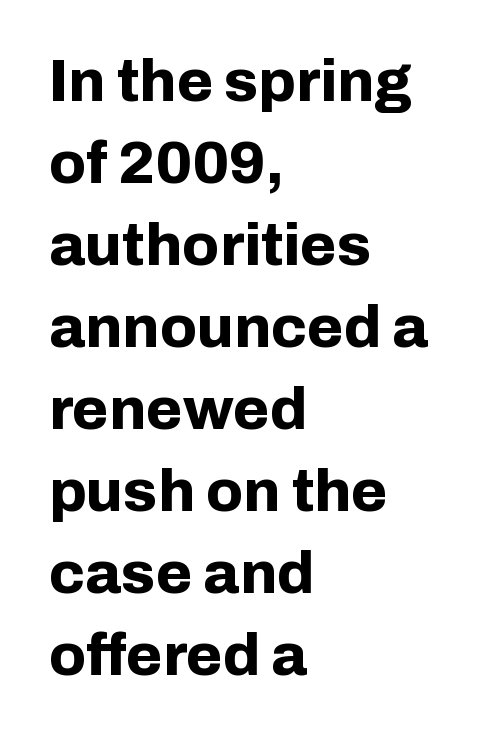
The letters stand straight up with perfectly vertical stems. Does extra space separate the letters? No, they use regular spacing. Plenty of ink on the page — the face is bold. Typographically, this falls in the sans-serif category.
